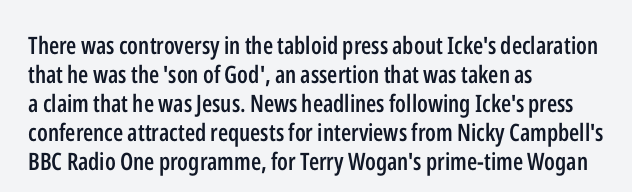
A fair bit of extra ink — the face is semibold, not bold. Reading down the block, your eye returns to a fixed left position each line. Style check: upright. Compared with typical body copy, the letter spacing here is the same. The passage shown is not underscored anywhere.
